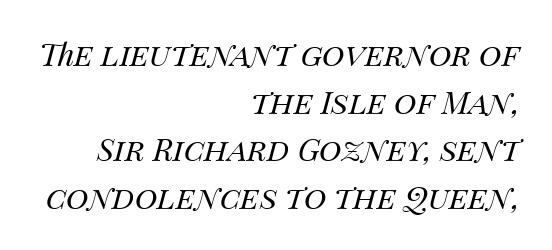
The image shows 31 px regular-weight type, italic (leaning right); set right-aligned, normal line spacing (1.54x), normal letter spacing, not underlined; medium stroke contrast and a large x-height.
